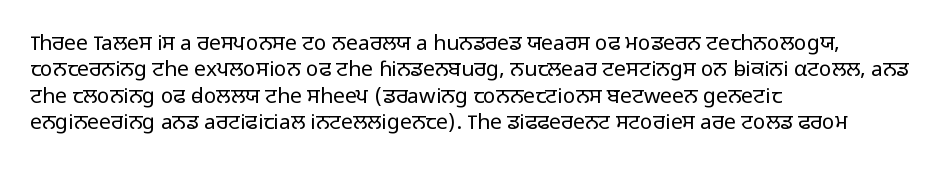
{"italic": "no", "bold": "no", "underline": "no", "align": "left", "line_spacing": "normal", "line_spacing_ratio": 1.26, "letter_spacing": "normal", "letter_spacing_em": 0.0, "glyph_px": 21}
